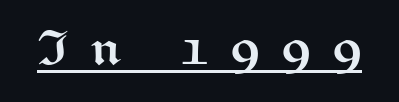
Q: Is the text bold? A: Yes.
Q: Is the text italic (slanted)? A: No, it is upright.
Q: Is the typeface a serif or a sans-serif typeface? A: Sans-serif.
Q: Is the text underlined? A: Yes.
Q: Is the spacing between letters normal or unusually wide? A: Unusually wide.
Q: Width (condensed, normal, or wide)? A: Wide.
Q: Stroke contrast? A: Medium.
Q: x-height? A: Medium.
Q: Monospaced? A: No.
